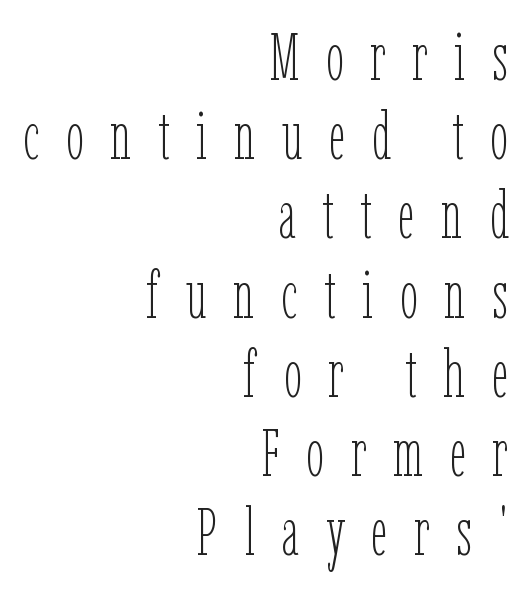
Look at the tracking — it's clearly loosened, letters drifting apart. Style check: upright. Teacher's note: observe the even right margin — that is flush-right alignment. Note the varied advance widths — an 'i' is clearly narrower than an 'm'.
